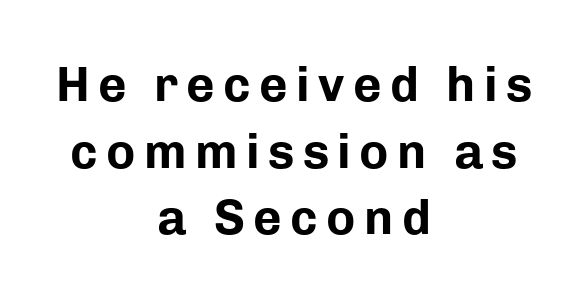
{"serif": "no", "italic": "no", "bold": "yes", "weight": "bold", "width": "normal", "stroke_contrast": "low", "x_height": "medium", "monospaced": "no", "underline": "no", "align": "center", "line_spacing": "normal", "line_spacing_ratio": 1.36, "glyph_px": 49}
